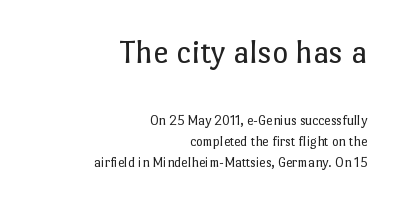
Proportional: the letters do not fall into vertical columns. This rendering uses right alignment, leaving the left contour irregular. Characters follow at the spacing the type designer built in. Character size in the leading block exceeds that of the trailing block.
